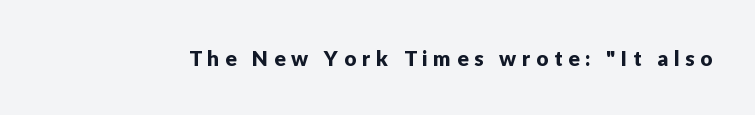
Q: Is the text italic (slanted)? A: No, it is upright.
Q: Is the text underlined? A: No.
Q: Is the spacing between letters normal or unusually wide? A: Unusually wide.
